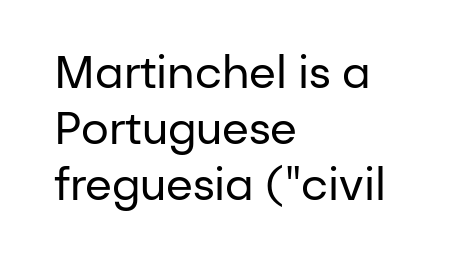
Q: Is the text bold? A: No.
Q: Is the text italic (slanted)? A: No, it is upright.
Q: Is the typeface a serif or a sans-serif typeface? A: Sans-serif.
Q: Is the text underlined? A: No.
Q: How is the paragraph aligned? A: Left-aligned.
Q: Is the spacing between letters normal or unusually wide? A: Normal.
Q: Is the spacing between lines tight, normal or loose? A: Normal.
Q: Width (condensed, normal, or wide)? A: Normal.
Q: Stroke contrast? A: Low.
Q: x-height? A: Medium.
Q: Monospaced? A: No.
